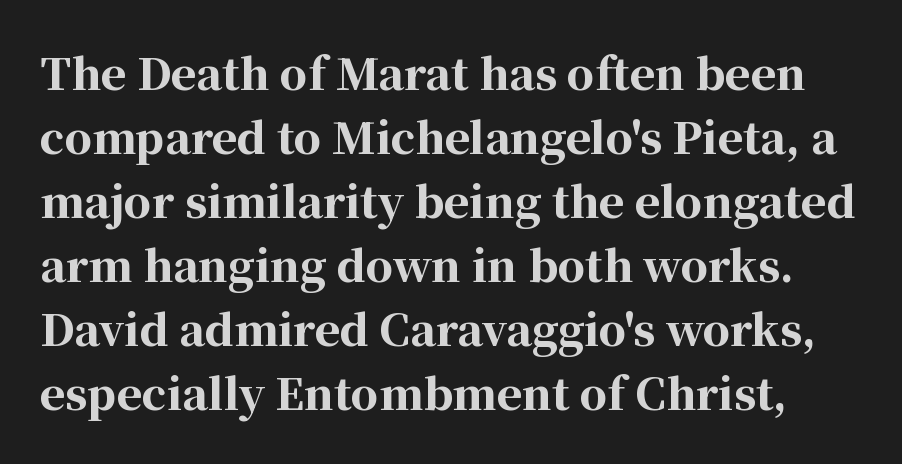
Spacing between characters is what you'd get straight out of the box. Rule under the text: the space is simply empty. This is serif lettering, the kind often seen in printed books. Leading matches the norm, producing a regular column.
